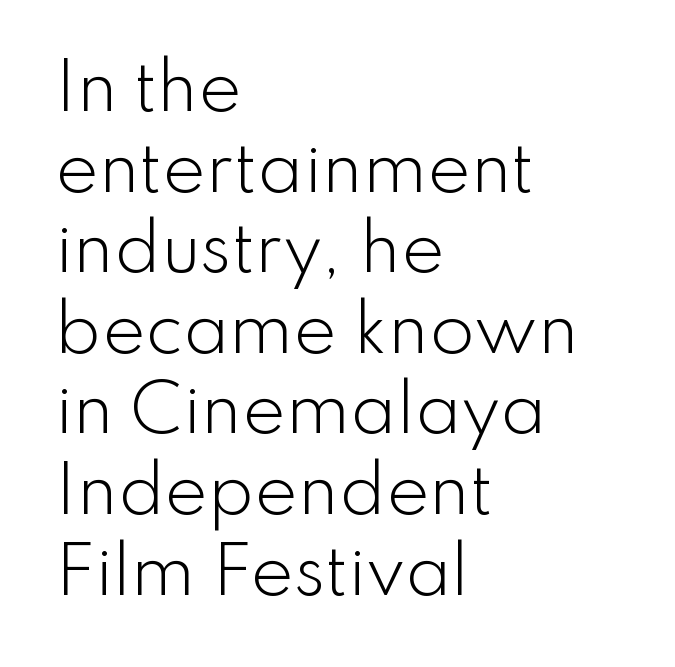
{"serif": "no", "italic": "no", "bold": "no", "weight": "light", "width": "normal", "stroke_contrast": "low", "x_height": "small", "monospaced": "no", "underline": "no", "align": "left", "line_spacing_ratio": 1.24, "letter_spacing": "normal", "letter_spacing_em": 0.0, "glyph_px": 65}
